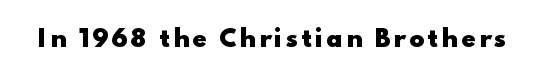
Q: Is the text bold? A: Yes.
Q: Is the text italic (slanted)? A: No, it is upright.
Q: Is the text underlined? A: No.
